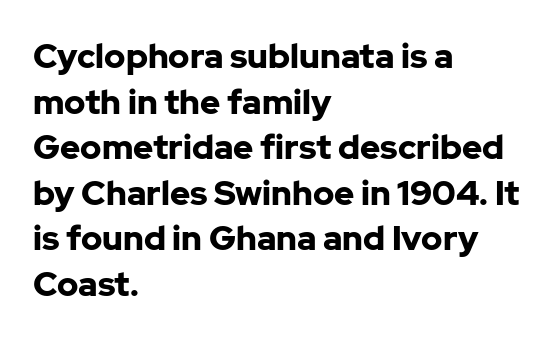
The image shows 34 px bold sans-serif type, upright; set left-aligned, normal line spacing (1.34x), normal letter spacing, not underlined; low stroke contrast and a medium x-height.
